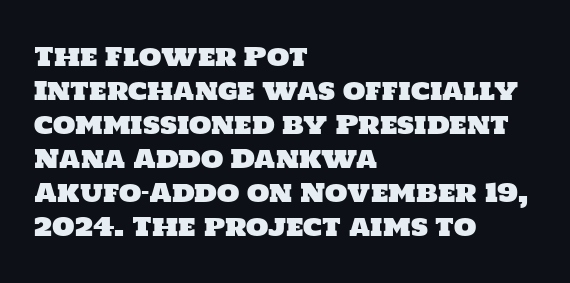
{"underline": "no", "align": "left", "line_spacing": "normal", "line_spacing_ratio": 1.31, "letter_spacing": "normal", "letter_spacing_em": 0.0, "glyph_px": 26}
